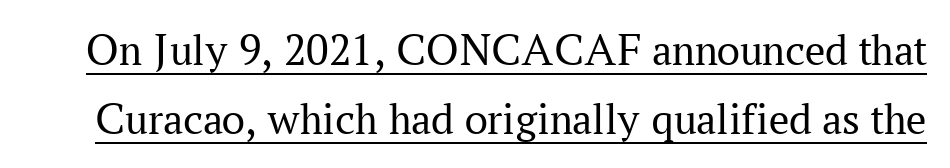
{"serif": "yes", "italic": "no", "bold": "no", "weight": "regular", "width": "normal", "stroke_contrast": "medium", "x_height": "medium", "monospaced": "no", "underline": "yes", "line_spacing": "normal", "line_spacing_ratio": 1.53, "letter_spacing": "normal", "letter_spacing_em": 0.0, "glyph_px": 45}
